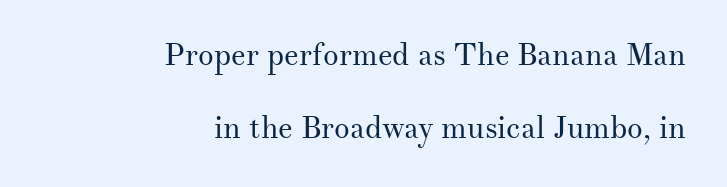
The image shows 31 px regular-weight serif type, upright; set right-aligned, loose line spacing (2.35x), normal letter spacing, not underlined; medium stroke contrast and a small x-height.
